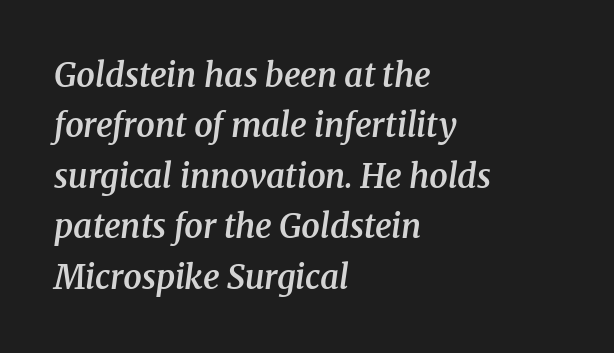
Q: Is the text bold? A: Semi-bold.
Q: Is the text italic (slanted)? A: Yes, it leans right by about 8 degrees.
Q: Is the typeface a serif or a sans-serif typeface? A: Serif.
Q: Is the text underlined? A: No.
Q: How is the paragraph aligned? A: Left-aligned.
Q: Is the spacing between letters normal or unusually wide? A: Normal.
Q: Is the spacing between lines tight, normal or loose? A: Normal.
Q: Width (condensed, normal, or wide)? A: Normal.
Q: Stroke contrast? A: Medium.
Q: x-height? A: Medium.
Q: Monospaced? A: No.
